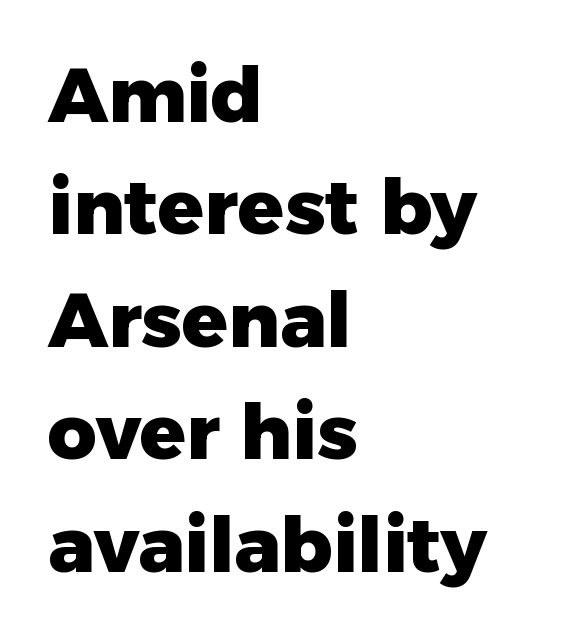
{"serif": "no", "italic": "no", "bold": "yes", "weight": "heavy", "width": "normal", "stroke_contrast": "low", "x_height": "medium", "monospaced": "no", "underline": "no", "align": "left", "line_spacing": "normal", "line_spacing_ratio": 1.48, "letter_spacing": "normal", "letter_spacing_em": 0.0, "glyph_px": 76}
